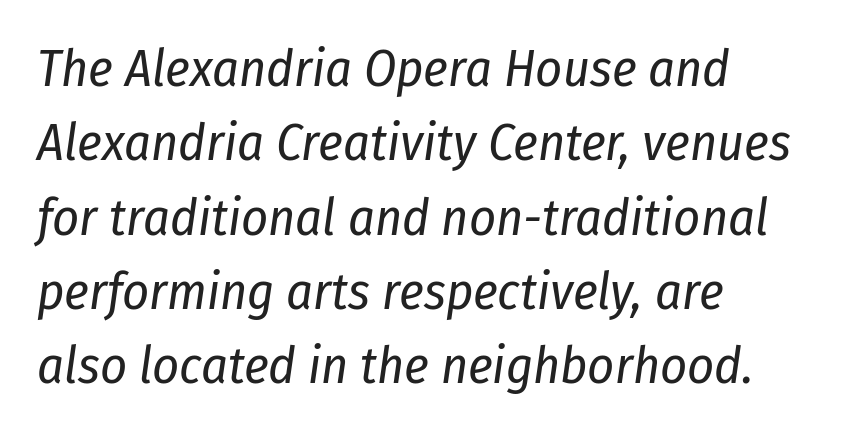
The image shows 52 px regular-weight, condensed type, italic (leaning right); set left-aligned, normal line spacing (1.43x), normal letter spacing, not underlined; low stroke contrast and a medium x-height.
